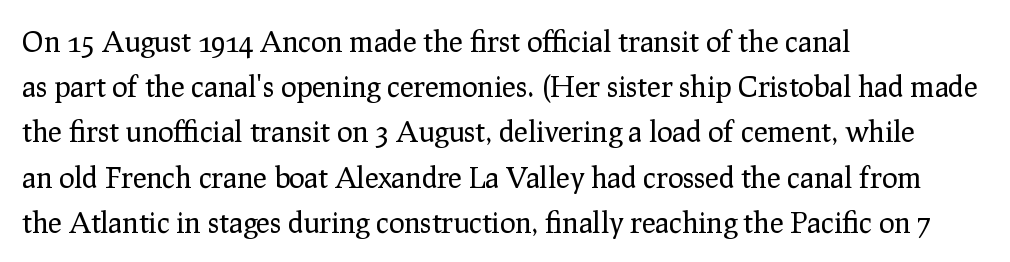
Q: Is the text bold? A: No.
Q: Is the text italic (slanted)? A: No, it is upright.
Q: Is the typeface a serif or a sans-serif typeface? A: Serif.
Q: Is the text underlined? A: No.
Q: How is the paragraph aligned? A: Left-aligned.
Q: Is the spacing between letters normal or unusually wide? A: Normal.
Q: Is the spacing between lines tight, normal or loose? A: Normal.
Q: Width (condensed, normal, or wide)? A: Normal.
Q: Stroke contrast? A: Low.
Q: x-height? A: Medium.
Q: Monospaced? A: No.
